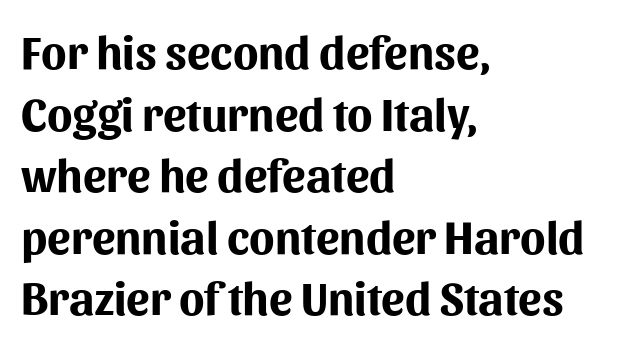
Q: Is the text bold? A: Yes.
Q: Is the text italic (slanted)? A: No, it is upright.
Q: Is the typeface a serif or a sans-serif typeface? A: Sans-serif.
Q: Is the text underlined? A: No.
Q: How is the paragraph aligned? A: Left-aligned.
Q: Is the spacing between letters normal or unusually wide? A: Normal.
Q: Is the spacing between lines tight, normal or loose? A: Normal.
Q: Width (condensed, normal, or wide)? A: Normal.
Q: Stroke contrast? A: Medium.
Q: x-height? A: Medium.
Q: Monospaced? A: No.
